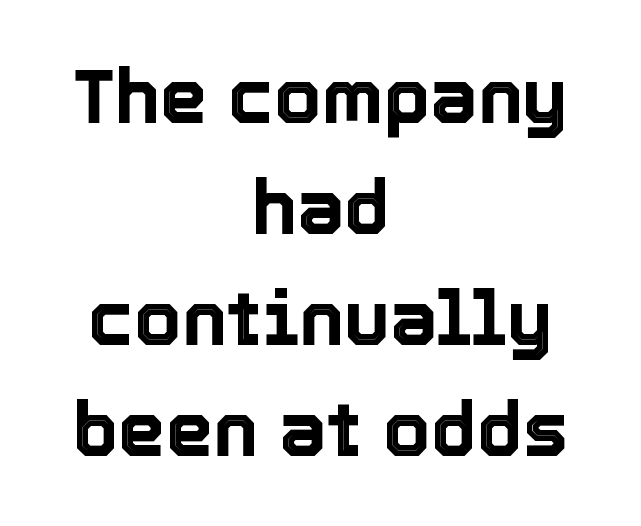
The image shows 76 px text type, upright; set centered, normal line spacing (1.46x), normal letter spacing, not underlined; a medium x-height.
